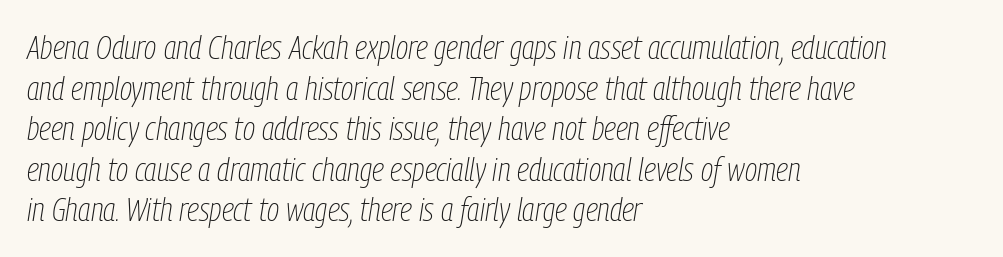
The area under the type is left untouched. No extra ink here — the face is not bold. Is the type slanted? Yes — the strokes lean at a clear angle. Note the varied advance widths — an 'i' is clearly narrower than an 'm'. The type is set solid horizontally, with unmodified tracking. Visually the block forms a straight wall on the left and a jagged coastline on the right.
